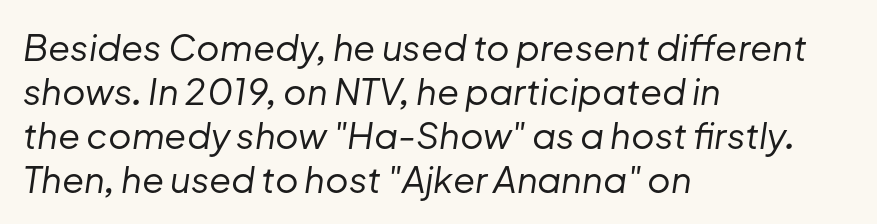
Q: Is the text bold? A: No.
Q: Is the text italic (slanted)? A: Yes, it leans right by about 8 degrees.
Q: Is the text underlined? A: No.
Q: How is the paragraph aligned? A: Left-aligned.
Q: Is the spacing between letters normal or unusually wide? A: Normal.
Q: Width (condensed, normal, or wide)? A: Normal.
Q: Stroke contrast? A: Low.
Q: x-height? A: Medium.
Q: Monospaced? A: No.
